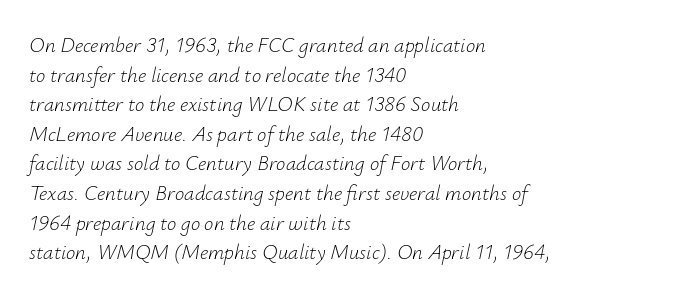
These lines were composed using italics. Short and long lines alike share a common starting point at left. The face looks like a standard text weight, possibly lighter. Descenders hang freely into open space. What stands out about the letter spacing? Nothing — it is the standard amount.
